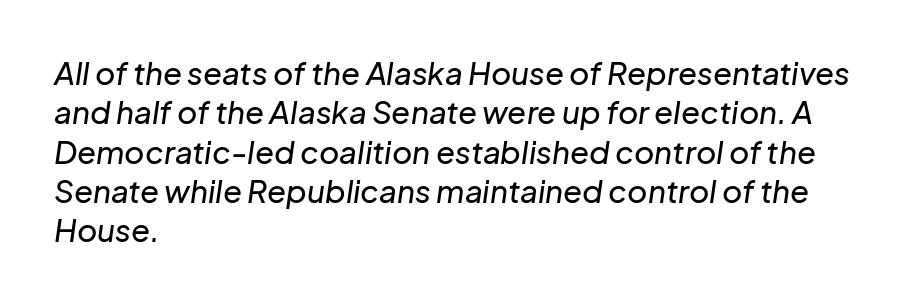
Q: Is the text italic (slanted)? A: Yes, it leans right by about 8 degrees.
Q: Is the text underlined? A: No.
Q: How is the paragraph aligned? A: Left-aligned.
Q: Is the spacing between letters normal or unusually wide? A: Normal.
Q: Is the spacing between lines tight, normal or loose? A: Normal.
Q: Width (condensed, normal, or wide)? A: Normal.
Q: Stroke contrast? A: Low.
Q: x-height? A: Medium.
Q: Monospaced? A: No.
